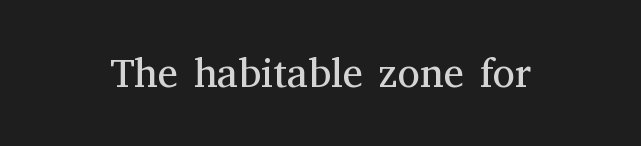
{"serif": "yes", "italic": "no", "bold": "no", "weight": "regular", "width": "normal", "stroke_contrast": "medium", "x_height": "medium", "monospaced": "no", "underline": "no", "letter_spacing": "normal", "letter_spacing_em": 0.0, "glyph_px": 41}
